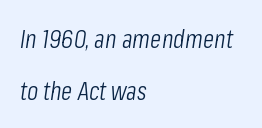
{"italic": "yes", "lean": "right", "slant_degrees": 8, "bold": "no", "underline": "no", "align": "left", "line_spacing": "loose", "line_spacing_ratio": 1.99, "letter_spacing": "normal", "letter_spacing_em": 0.0, "glyph_px": 26}
